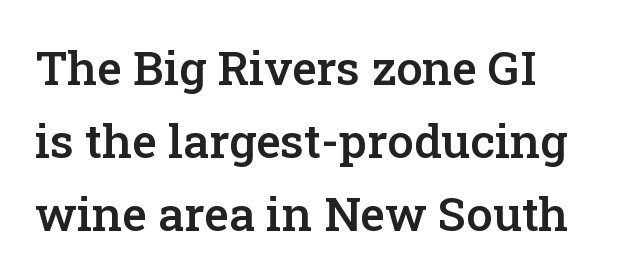
Q: Is the text bold? A: Semi-bold.
Q: Is the text italic (slanted)? A: No, it is upright.
Q: Is the typeface a serif or a sans-serif typeface? A: Serif.
Q: Is the text underlined? A: No.
Q: How is the paragraph aligned? A: Left-aligned.
Q: Is the spacing between letters normal or unusually wide? A: Normal.
Q: Is the spacing between lines tight, normal or loose? A: Normal.
Q: Width (condensed, normal, or wide)? A: Normal.
Q: Stroke contrast? A: Low.
Q: x-height? A: Medium.
Q: Monospaced? A: No.
